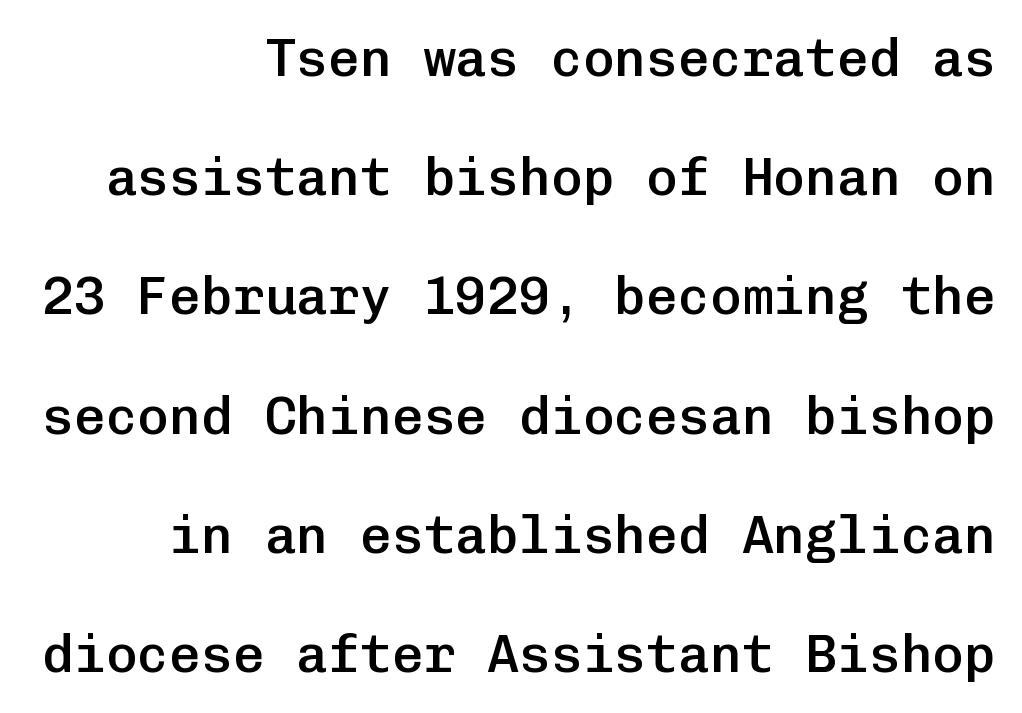
{"serif": "no", "italic": "no", "bold": "semi", "weight": "semibold", "width": "normal", "stroke_contrast": "low", "x_height": "medium", "monospaced": "yes", "underline": "no", "align": "right", "line_spacing": "loose", "line_spacing_ratio": 2.25, "letter_spacing": "normal", "letter_spacing_em": 0.0, "glyph_px": 53}
